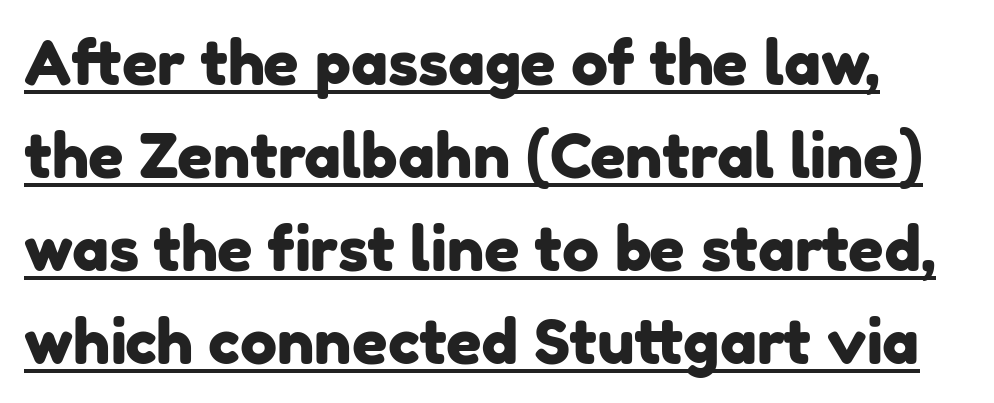
{"serif": "no", "width": "normal", "stroke_contrast": "low", "x_height": "medium", "monospaced": "no", "underline": "yes", "line_spacing": "normal", "line_spacing_ratio": 1.5, "letter_spacing": "normal", "letter_spacing_em": 0.0, "glyph_px": 62}
